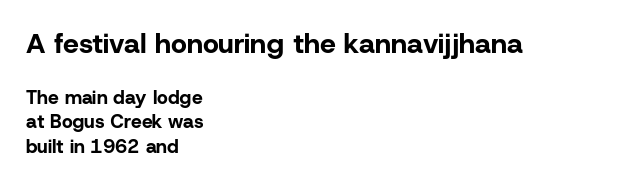
Q: Is the text bold? A: Yes.
Q: Is the text italic (slanted)? A: No, it is upright.
Q: Is the typeface a serif or a sans-serif typeface? A: Sans-serif.
Q: Is the text underlined? A: No.
Q: How is the paragraph aligned? A: Left-aligned.
Q: Is the spacing between letters normal or unusually wide? A: Normal.
Q: Is the spacing between lines tight, normal or loose? A: Normal.
Q: Which block of text is set in a larger size, the first (top) or the second (bottom)? A: The first (top) one.
Q: Width (condensed, normal, or wide)? A: Normal.
Q: Stroke contrast? A: Low.
Q: x-height? A: Medium.
Q: Monospaced? A: No.
